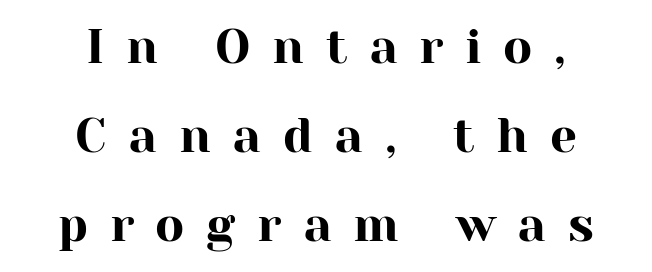
Q: Is the text italic (slanted)? A: No, it is upright.
Q: Is the typeface a serif or a sans-serif typeface? A: Serif.
Q: Is the text underlined? A: No.
Q: How is the paragraph aligned? A: Centered.
Q: Is the spacing between letters normal or unusually wide? A: Unusually wide.
Q: Width (condensed, normal, or wide)? A: Normal.
Q: Stroke contrast? A: High.
Q: x-height? A: Medium.
Q: Monospaced? A: No.
